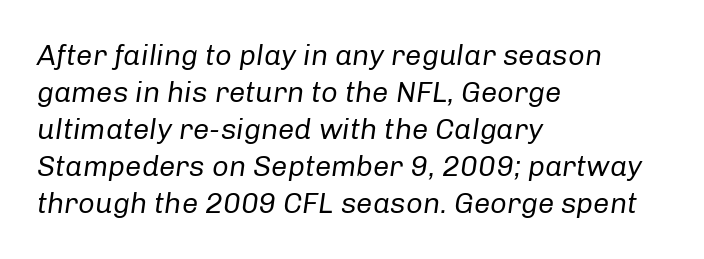
{"italic": "yes", "lean": "right", "slant_degrees": 8, "bold": "no", "weight": "regular", "width": "normal", "stroke_contrast": "low", "x_height": "medium", "monospaced": "no", "underline": "no", "align": "left", "line_spacing": "normal", "line_spacing_ratio": 1.28, "letter_spacing": "normal", "letter_spacing_em": 0.0, "glyph_px": 29}
